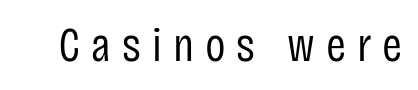
It's the straight-up-and-down kind of type. Stem width sits at or under what a default text font uses. Honestly, there is no underline to notice here at all. This sample has the flowing, uneven cadence of proportional lettering. The gaps between neighbouring characters are conspicuously large. The type family on display is of the sans-serif kind.
